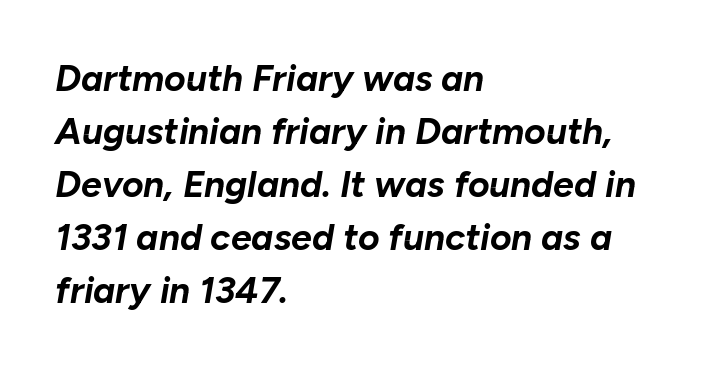
The image shows 37 px bold type, italic (leaning right); set left-aligned, normal line spacing (1.43x), normal letter spacing, not underlined; low stroke contrast and a medium x-height.
